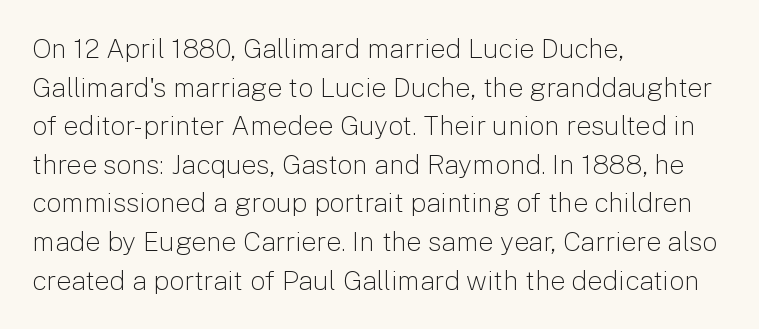
Stroke thickness stays within the range of a standard reading face or lighter. Notice how descenders clear the ascenders below comfortably — that's standard leading. There is no visible air inserted between adjacent glyphs. Casual observation: everything's shoved over to the left. The specimen omits any rule beneath the text block's lines. The letters stand straight up with perfectly vertical stems.
